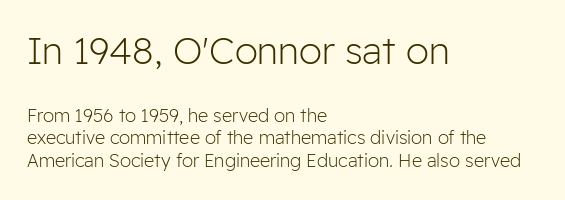
The leading is moderate, giving the passage an even texture. This sample uses plain, unmodified letter spacing. Letters have the restrained weight of plain body copy at most. Letters rest on an invisible, unmarked baseline.
